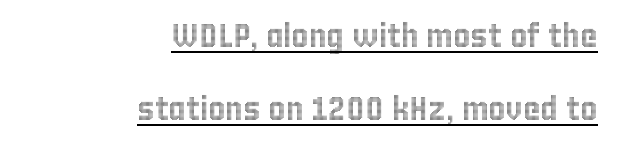
{"italic": "no", "width": "condensed", "x_height": "large", "monospaced": "no", "underline": "yes", "align": "right", "line_spacing": "loose", "line_spacing_ratio": 2.21, "letter_spacing": "normal", "letter_spacing_em": 0.0, "glyph_px": 33}
